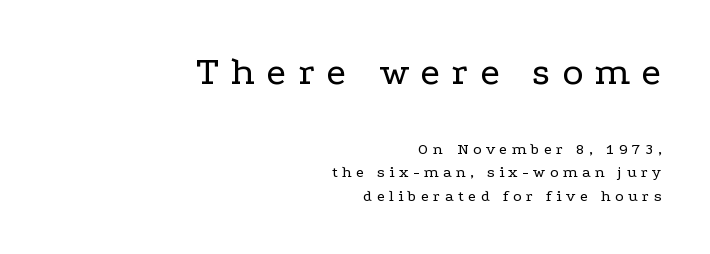
The image shows 40 px regular-weight, wide serif type, upright; set right-aligned, normal line spacing (1.47x), unusually wide letter spacing (+0.29 em), not underlined; the first (top) block is 2.5x larger; low stroke contrast and a medium x-height.
